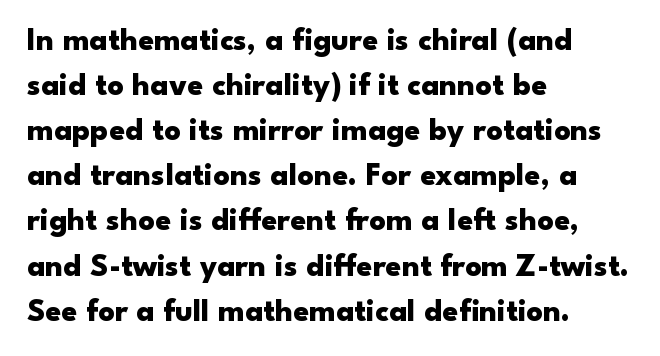
The image shows 32 px heavy, wide sans-serif type, upright; set left-aligned, normal line spacing (1.41x), normal letter spacing, not underlined; low stroke contrast and a small x-height.
